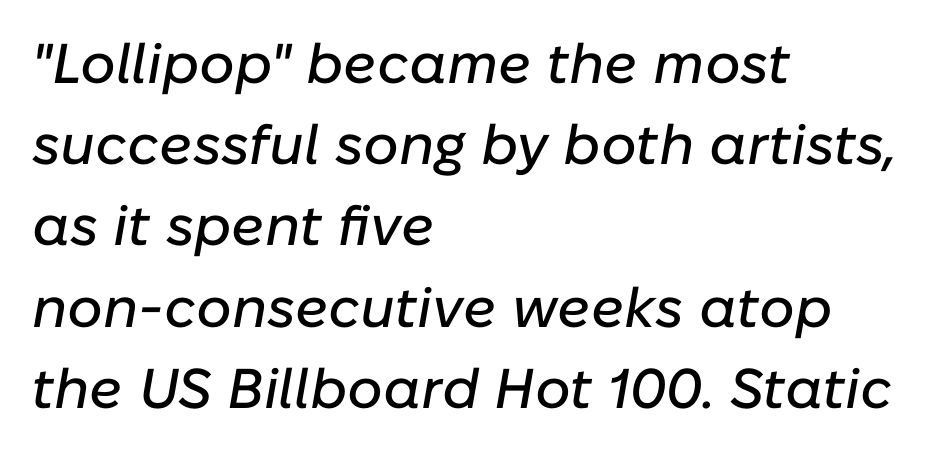
Whoever set this chose a conventional vertical rhythm. Clear beneath every line of the passage. Short and long lines alike share a common starting point at left. The typography opts for an oblique posture over an upright one. Varying glyph widths throughout — classic text-font behaviour. This sample uses plain, unmodified letter spacing.
